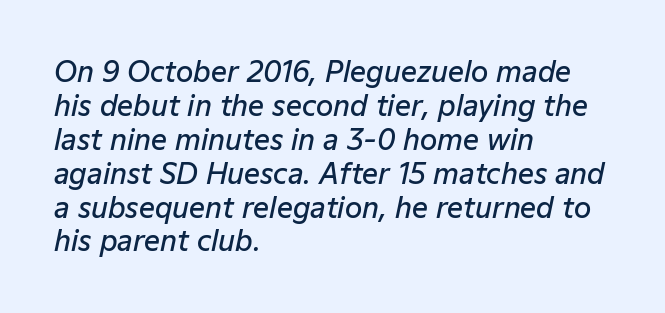
{"italic": "yes", "lean": "right", "slant_degrees": 12, "bold": "semi", "weight": "semibold", "width": "normal", "stroke_contrast": "low", "x_height": "medium", "monospaced": "no", "underline": "no", "align": "left", "line_spacing_ratio": 1.21, "letter_spacing": "normal", "letter_spacing_em": 0.0, "glyph_px": 28}
